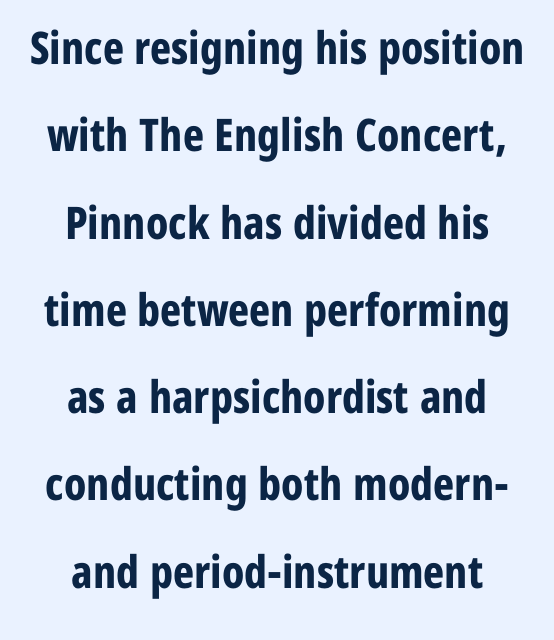
The image shows 45 px bold, condensed sans-serif type, upright; set centered, loose line spacing (1.94x), normal letter spacing, not underlined; low stroke contrast and a medium x-height.
